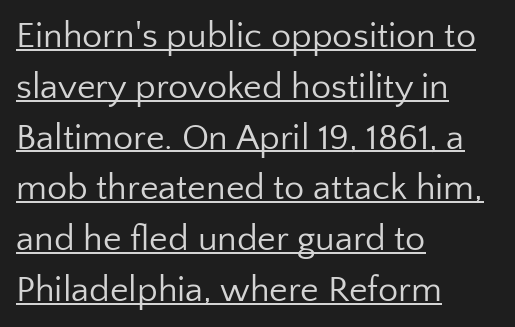
The string is rendered with underlining switched on. Proportional: the letters do not fall into vertical columns. The specimen reads as upright at a glance. Observe the ordinary spacing: letters are neighbours, not strangers. In terms of letterform style, serifs are entirely absent. The passage shown stacks its lines at a standard gap.
